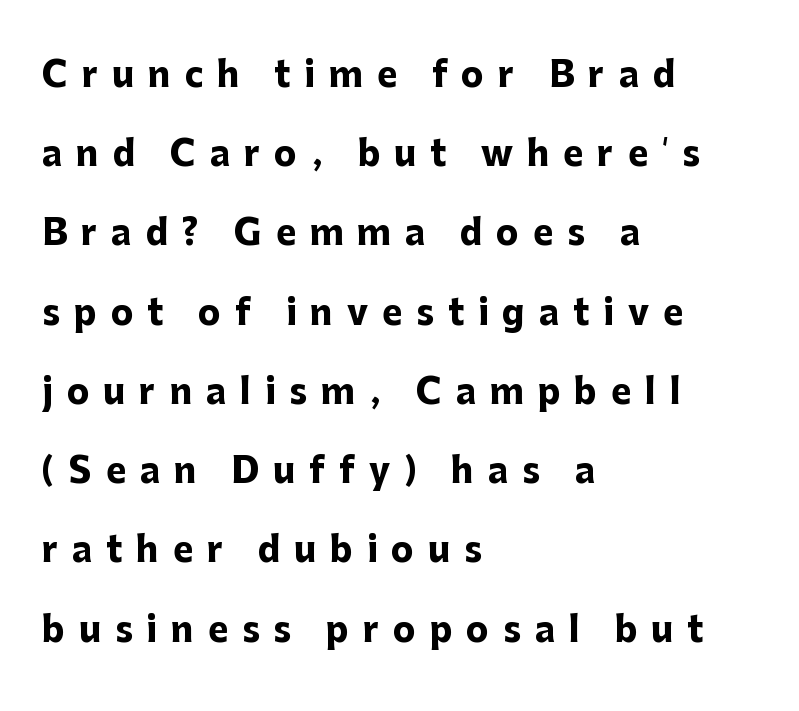
The image shows 34 px heavy sans-serif type, upright; set left-aligned, loose line spacing (2.33x), unusually wide letter spacing (+0.41 em), not underlined; low stroke contrast and a medium x-height.
